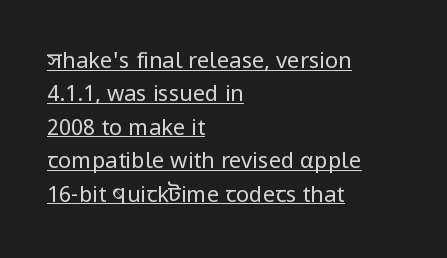
Q: Is the text bold? A: No.
Q: Is the text italic (slanted)? A: No, it is upright.
Q: Is the text underlined? A: Yes.
Q: How is the paragraph aligned? A: Left-aligned.
Q: Is the spacing between letters normal or unusually wide? A: Normal.
Q: Is the spacing between lines tight, normal or loose? A: Normal.
